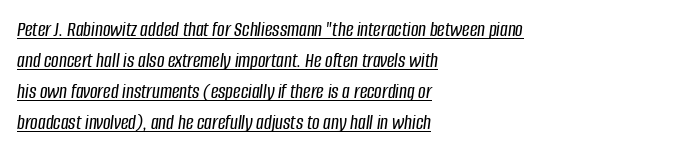
The passage shown has conventional tracking throughout. Each line of the rendering has a horizontal stroke beneath the glyphs. This sample keeps an unexceptional amount of space between lines. Quick note: italic. Each line starts at the same left margin while the right side varies.
